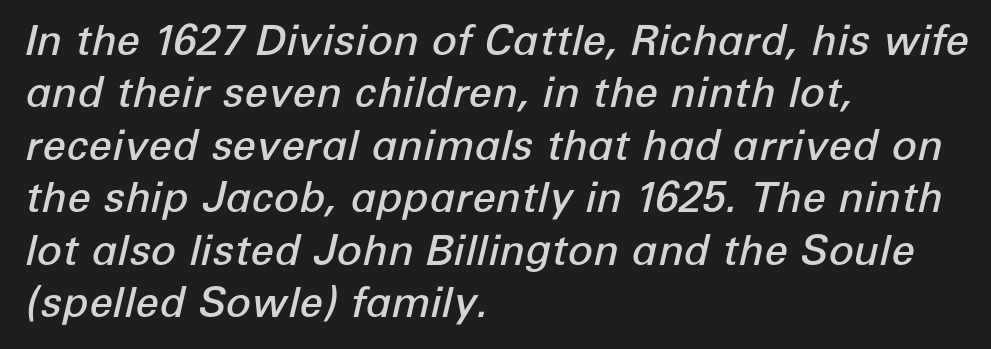
Q: Is the text bold? A: Semi-bold.
Q: Is the text italic (slanted)? A: Yes, it leans right by about 12 degrees.
Q: Is the text underlined? A: No.
Q: How is the paragraph aligned? A: Left-aligned.
Q: Is the spacing between letters normal or unusually wide? A: Normal.
Q: Is the spacing between lines tight, normal or loose? A: Normal.
Q: Width (condensed, normal, or wide)? A: Normal.
Q: Stroke contrast? A: Low.
Q: x-height? A: Medium.
Q: Monospaced? A: No.
